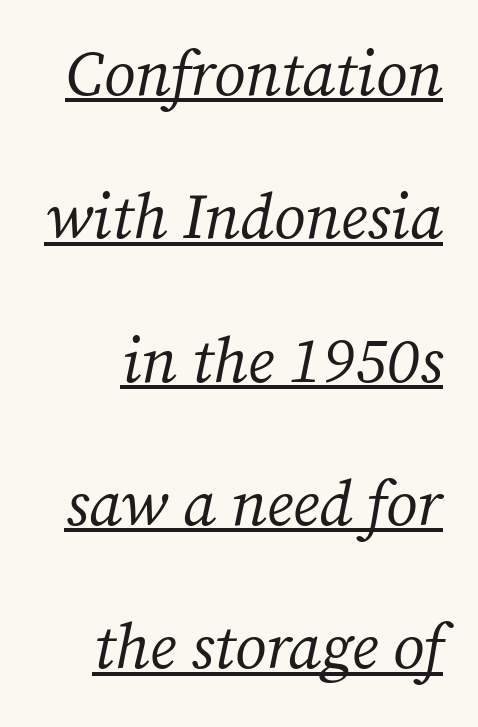
{"serif": "yes", "italic": "yes", "lean": "right", "slant_degrees": 12, "bold": "no", "weight": "regular", "width": "normal", "stroke_contrast": "medium", "x_height": "medium", "monospaced": "no", "underline": "yes", "line_spacing": "loose", "line_spacing_ratio": 2.24, "letter_spacing": "normal", "letter_spacing_em": 0.0, "glyph_px": 64}
